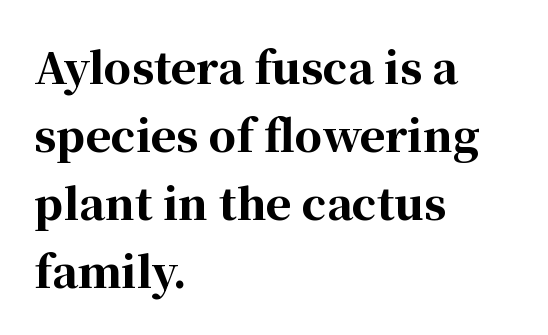
Q: Is the text bold? A: Yes.
Q: Is the text italic (slanted)? A: No, it is upright.
Q: Is the typeface a serif or a sans-serif typeface? A: Serif.
Q: Is the text underlined? A: No.
Q: How is the paragraph aligned? A: Left-aligned.
Q: Is the spacing between letters normal or unusually wide? A: Normal.
Q: Is the spacing between lines tight, normal or loose? A: Normal.
Q: Width (condensed, normal, or wide)? A: Normal.
Q: Stroke contrast? A: High.
Q: x-height? A: Medium.
Q: Monospaced? A: No.
